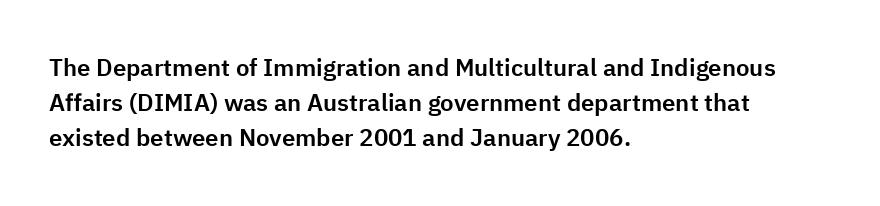
The image shows 24 px text type, upright; set left-aligned, normal line spacing (1.46x), normal letter spacing, not underlined.
